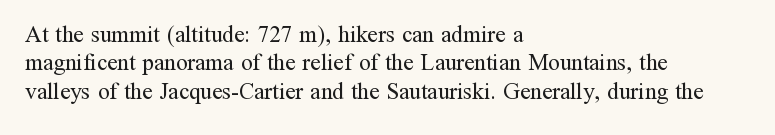
{"italic": "no", "bold": "no", "underline": "no", "align": "left", "line_spacing_ratio": 1.23, "letter_spacing": "normal", "letter_spacing_em": 0.0, "glyph_px": 23}
